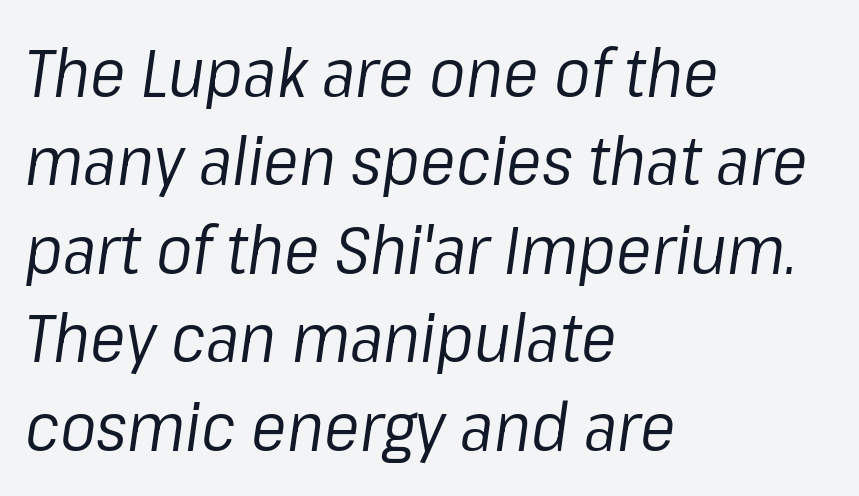
{"italic": "yes", "lean": "right", "slant_degrees": 8, "bold": "no", "weight": "regular", "width": "normal", "stroke_contrast": "low", "x_height": "medium", "monospaced": "no", "underline": "no", "align": "left", "line_spacing": "normal", "line_spacing_ratio": 1.32, "letter_spacing": "normal", "letter_spacing_em": 0.0, "glyph_px": 67}
